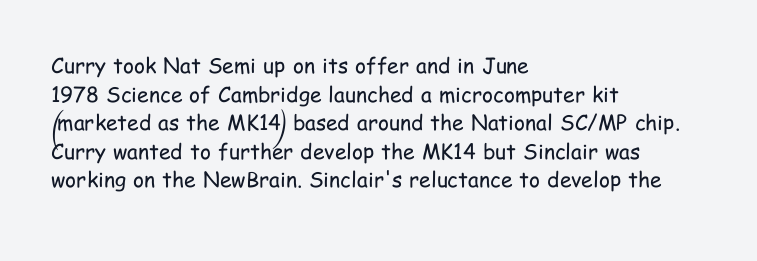
The image shows 21 px text type, upright; set left-aligned, normal line spacing (1.36x), normal letter spacing, not underlined.
